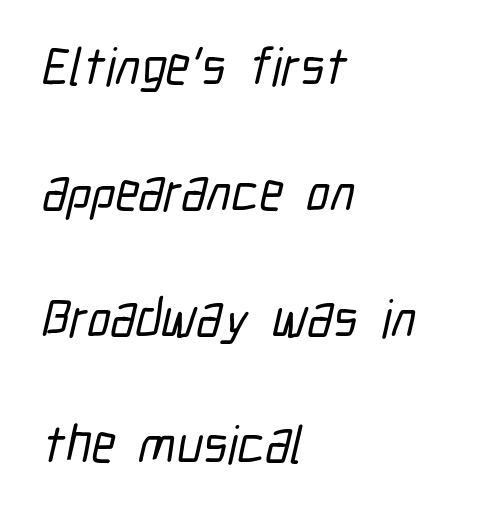
{"serif": "no", "width": "condensed", "stroke_contrast": "low", "x_height": "medium", "monospaced": "no", "underline": "no", "align": "left", "line_spacing": "loose", "line_spacing_ratio": 2.38, "letter_spacing": "normal", "letter_spacing_em": 0.0, "glyph_px": 53}
